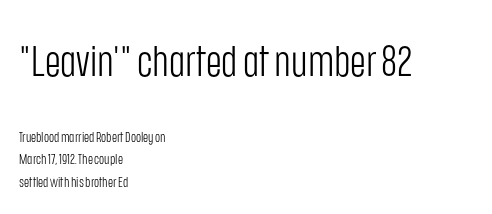
Q: Is the text bold? A: No.
Q: Is the text italic (slanted)? A: No, it is upright.
Q: Is the typeface a serif or a sans-serif typeface? A: Sans-serif.
Q: Is the text underlined? A: No.
Q: How is the paragraph aligned? A: Left-aligned.
Q: Is the spacing between letters normal or unusually wide? A: Normal.
Q: Is the spacing between lines tight, normal or loose? A: Normal.
Q: Which block of text is set in a larger size, the first (top) or the second (bottom)? A: The first (top) one.
Q: Width (condensed, normal, or wide)? A: Condensed.
Q: Stroke contrast? A: Low.
Q: x-height? A: Large.
Q: Monospaced? A: No.
